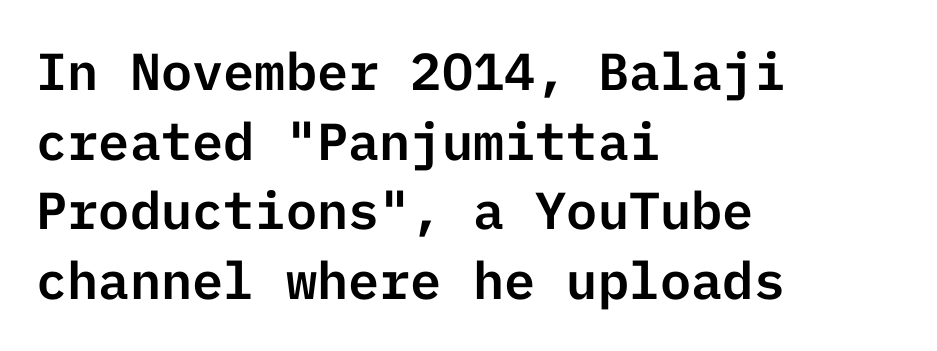
The image shows 52 px sans-serif type, upright; set left-aligned, normal line spacing (1.34x), normal letter spacing, not underlined; low stroke contrast and a medium x-height.
